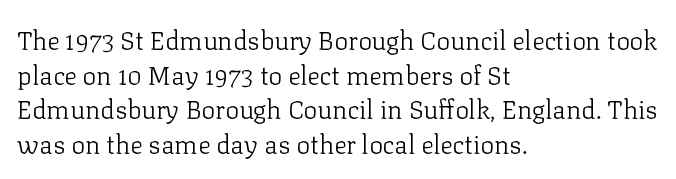
No chunkiness to these letters — they're not bold. A classic flush-left, rag-right setting is used for this passage. One glance says typical: line gaps are just what's usual. The letters sit at their default tracking, neither squeezed nor spread.
